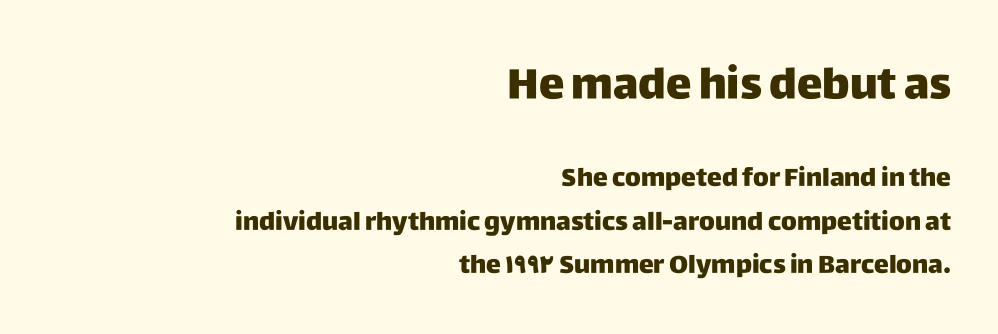
Q: Is the text italic (slanted)? A: No, it is upright.
Q: Is the typeface a serif or a sans-serif typeface? A: Sans-serif.
Q: Is the text underlined? A: No.
Q: How is the paragraph aligned? A: Right-aligned.
Q: Is the spacing between letters normal or unusually wide? A: Normal.
Q: Which block of text is set in a larger size, the first (top) or the second (bottom)? A: The first (top) one.
Q: Width (condensed, normal, or wide)? A: Normal.
Q: Stroke contrast? A: Low.
Q: x-height? A: Large.
Q: Monospaced? A: No.
